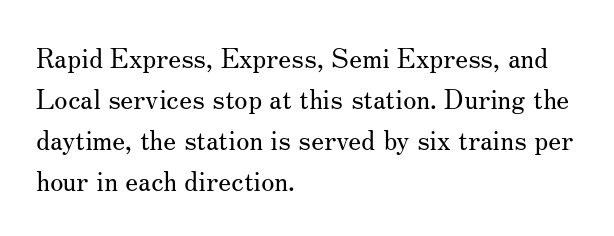
On a weight scale, this lands at 450 or below. The passage shown has conventional tracking throughout. A normal amount of white space separates one row of letters from the next. The rag falls on the right side of this text block.
